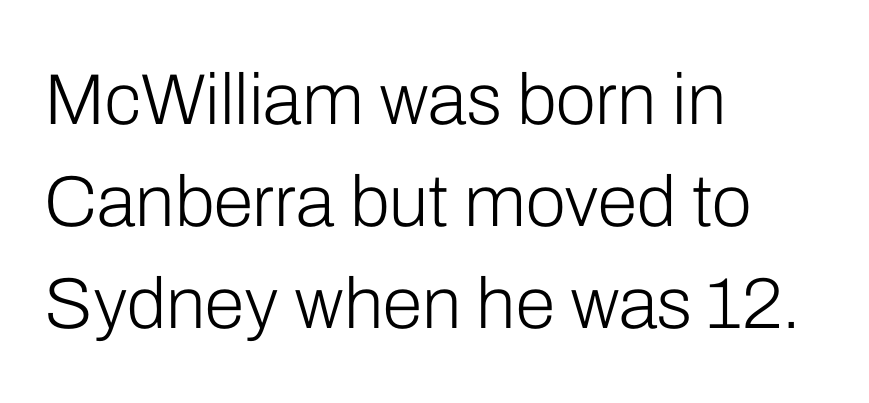
Q: Is the text bold? A: No.
Q: Is the text italic (slanted)? A: No, it is upright.
Q: Is the typeface a serif or a sans-serif typeface? A: Sans-serif.
Q: Is the text underlined? A: No.
Q: How is the paragraph aligned? A: Left-aligned.
Q: Is the spacing between letters normal or unusually wide? A: Normal.
Q: Is the spacing between lines tight, normal or loose? A: Normal.
Q: Width (condensed, normal, or wide)? A: Normal.
Q: Stroke contrast? A: Low.
Q: x-height? A: Medium.
Q: Monospaced? A: No.
